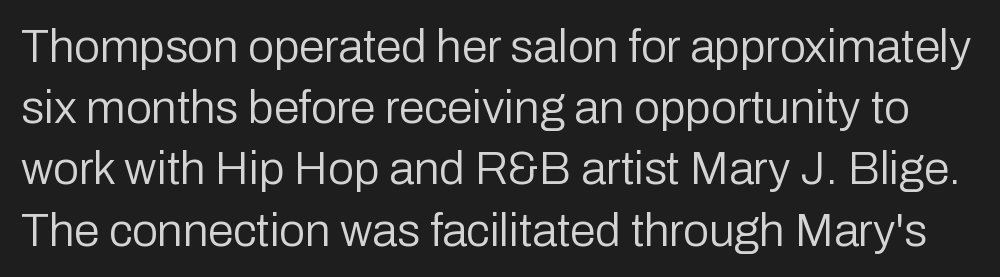
Q: Is the text bold? A: No.
Q: Is the text italic (slanted)? A: No, it is upright.
Q: Is the typeface a serif or a sans-serif typeface? A: Sans-serif.
Q: Is the text underlined? A: No.
Q: Is the spacing between letters normal or unusually wide? A: Normal.
Q: Is the spacing between lines tight, normal or loose? A: Normal.
Q: Width (condensed, normal, or wide)? A: Normal.
Q: Stroke contrast? A: Low.
Q: x-height? A: Medium.
Q: Monospaced? A: No.
